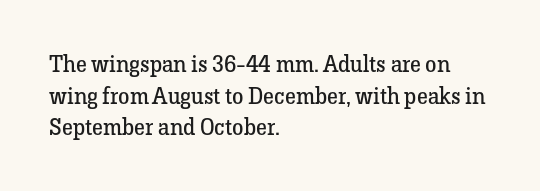
Q: Is the text bold? A: No.
Q: Is the text italic (slanted)? A: No, it is upright.
Q: Is the text underlined? A: No.
Q: How is the paragraph aligned? A: Left-aligned.
Q: Is the spacing between letters normal or unusually wide? A: Normal.
Q: Is the spacing between lines tight, normal or loose? A: Normal.
